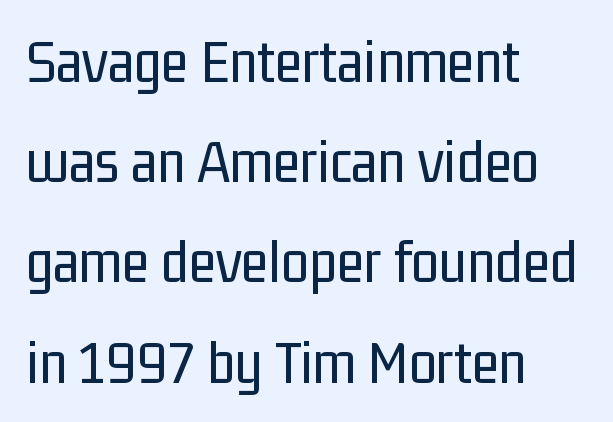
Q: Is the text bold? A: No.
Q: Is the text italic (slanted)? A: No, it is upright.
Q: Is the typeface a serif or a sans-serif typeface? A: Sans-serif.
Q: Is the text underlined? A: No.
Q: How is the paragraph aligned? A: Left-aligned.
Q: Is the spacing between letters normal or unusually wide? A: Normal.
Q: Is the spacing between lines tight, normal or loose? A: Normal.
Q: Width (condensed, normal, or wide)? A: Condensed.
Q: Stroke contrast? A: Low.
Q: x-height? A: Medium.
Q: Monospaced? A: No.
